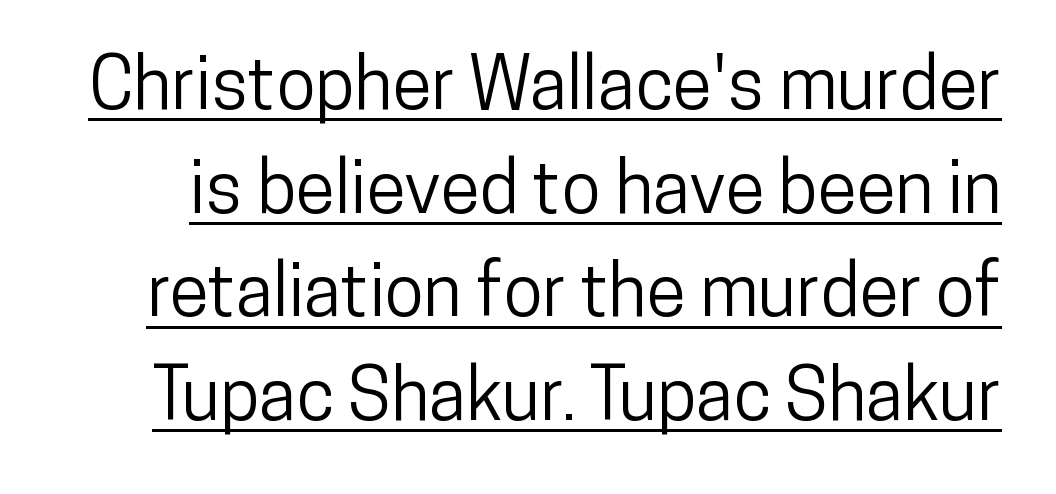
The image shows 72 px condensed sans-serif type, upright; set normal line spacing (1.44x), normal letter spacing, underlined; low stroke contrast and a medium x-height.
